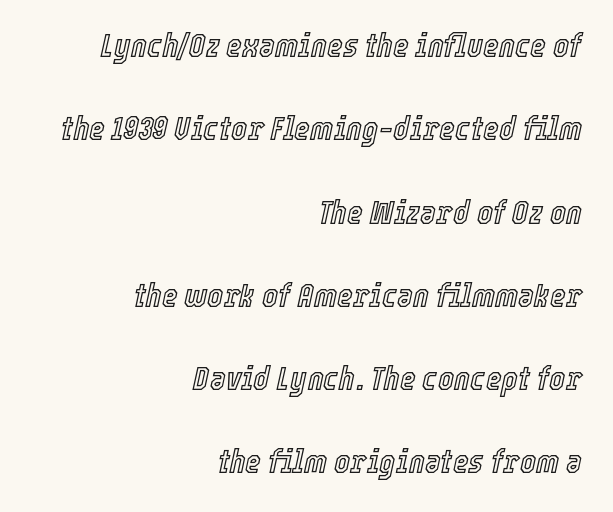
The image shows 34 px condensed type, italic (leaning right); set right-aligned, loose line spacing (2.45x), normal letter spacing, not underlined; a medium x-height.
